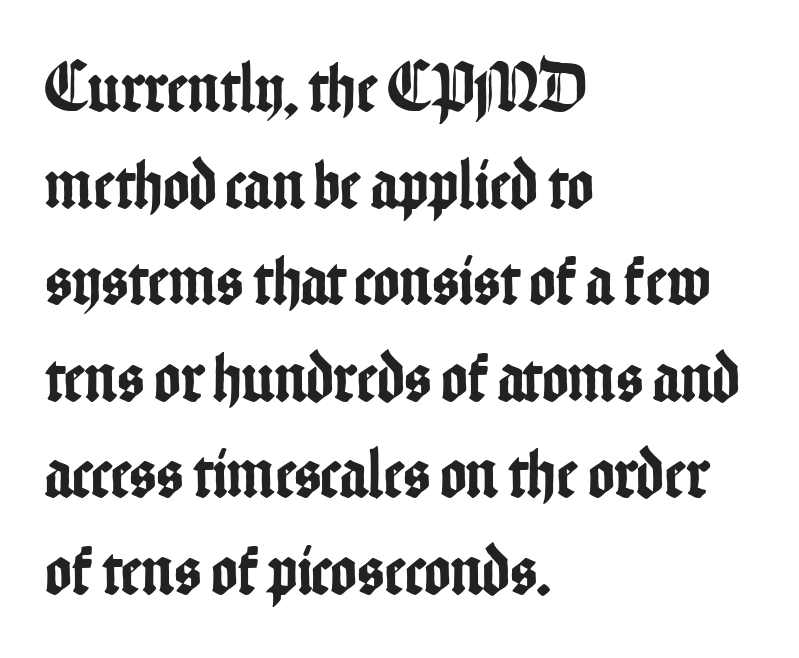
The image shows 71 px condensed sans-serif type, upright; set left-aligned, normal line spacing (1.36x), normal letter spacing, not underlined; low stroke contrast and a medium x-height.
